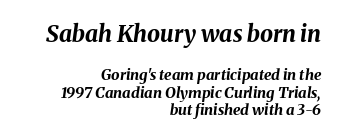
Heavy-handed strokes throughout: this text is bold. Visually, the top section dominates because its glyphs are scaled up. Descenders hang freely into open space. The letterforms sit shoulder to shoulder at normal distance.
